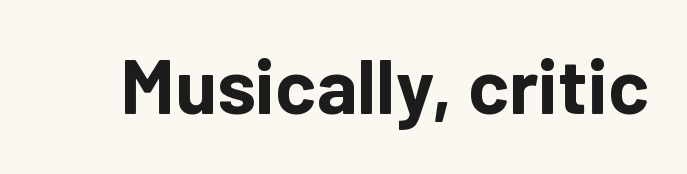
The tracking reads as untouched default to a designer's eye. The typeface chosen for these lines omits serifs. Looks like regular typesetting: each glyph gets only the width it needs. Set as a true bold cut, around the 700 mark.
